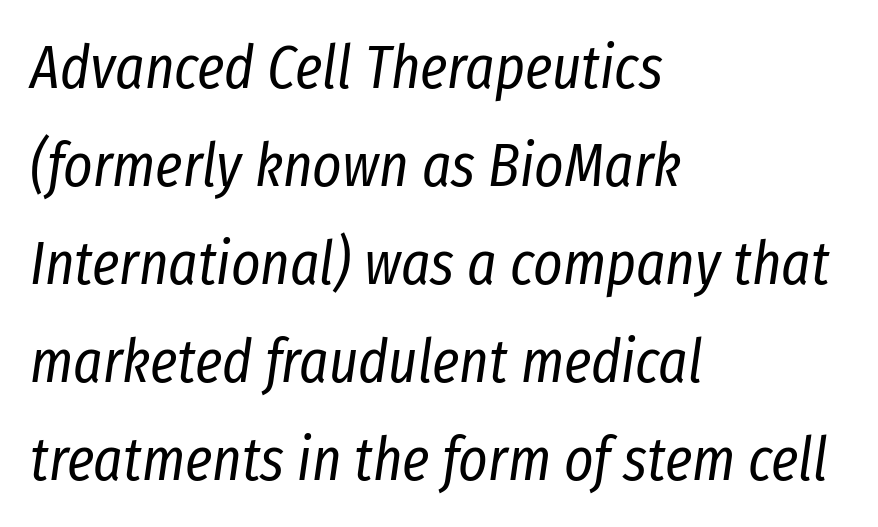
{"italic": "yes", "lean": "right", "slant_degrees": 8, "bold": "no", "weight": "regular", "width": "condensed", "stroke_contrast": "low", "x_height": "medium", "monospaced": "no", "underline": "no", "align": "left", "line_spacing": "normal", "line_spacing_ratio": 1.58, "letter_spacing": "normal", "letter_spacing_em": 0.0, "glyph_px": 62}
